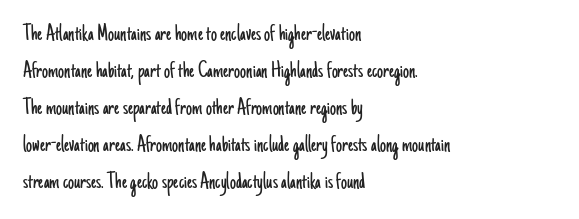
Q: Is the text bold? A: No.
Q: Is the text italic (slanted)? A: No, it is upright.
Q: Is the text underlined? A: No.
Q: How is the paragraph aligned? A: Left-aligned.
Q: Is the spacing between letters normal or unusually wide? A: Normal.
Q: Is the spacing between lines tight, normal or loose? A: Normal.
